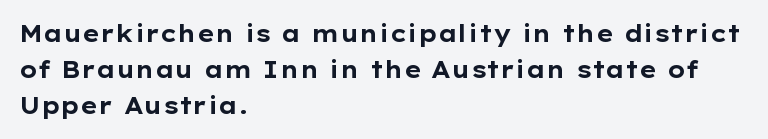
The line-height multiplier appears to be the usual default. Plain, unruled lines of type. The type is set solid horizontally, with unmodified tracking. Horizontal alignment here is leftward, the default for most running prose. Does the weight exceed regular? Yes, all the way to bold.
